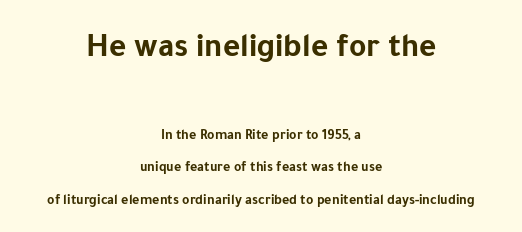
The image shows 33 px bold sans-serif type, upright; set centered, loose line spacing (2.34x), normal letter spacing, not underlined; the first (top) block is 2.36x larger; low stroke contrast and a medium x-height.
